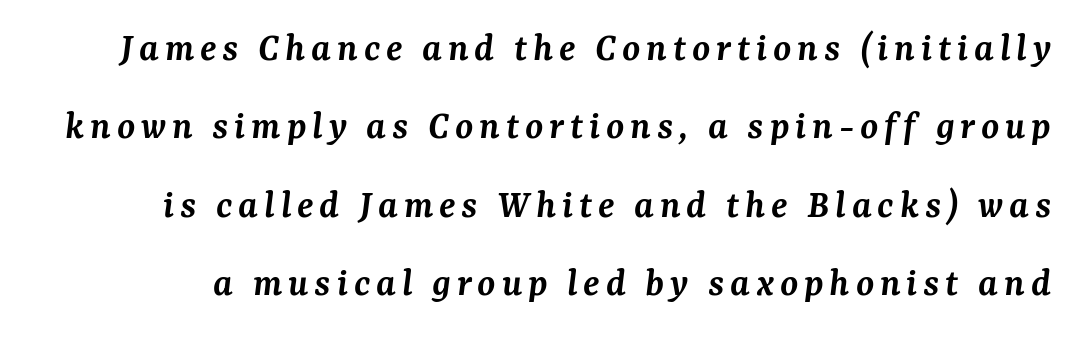
Q: Is the text bold? A: Semi-bold.
Q: Is the text italic (slanted)? A: Yes, it leans right by about 7 degrees.
Q: Is the typeface a serif or a sans-serif typeface? A: Serif.
Q: Is the text underlined? A: No.
Q: Is the spacing between lines tight, normal or loose? A: Loose.
Q: Width (condensed, normal, or wide)? A: Normal.
Q: Stroke contrast? A: Medium.
Q: x-height? A: Medium.
Q: Monospaced? A: No.
